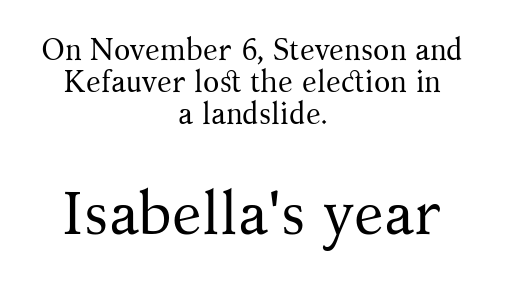
The image shows 60 px regular-weight serif type, upright; set centered, tight line spacing (1.06x), normal letter spacing, not underlined; the second (bottom) block is 2.0x larger; medium stroke contrast and a medium x-height.
